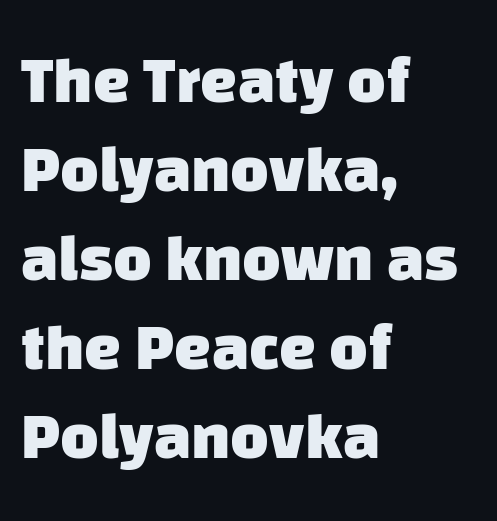
Descenders are the only things crossing below the line. The passage shown is typed in a proportional face where columns would drift. The letters sit at their default tracking, neither squeezed nor spread. A typesetter would label this face a sans. Heft: maximum for text — a bold.
